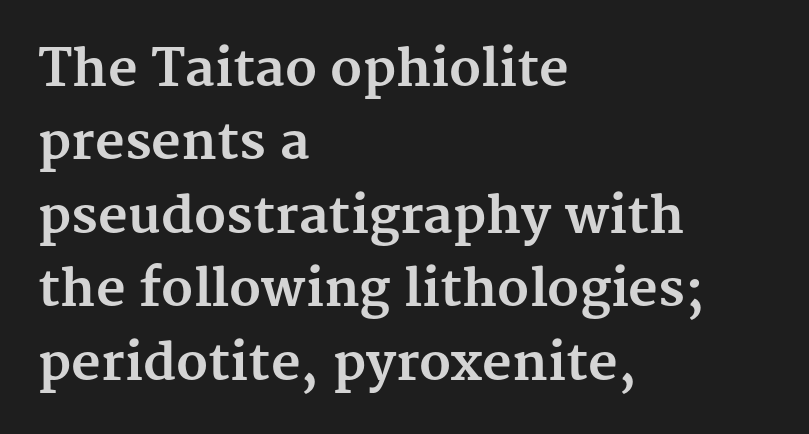
The typeface chosen for these lines features serifs. You'd pick this weight for a headline — it's a proper bold. Here the designer chose a conventional face with non-uniform glyph widths. Reading down the column, the eye jumps a familiar distance to each next line. Casual observation: everything's shoved over to the left. The area under the type is left untouched.
